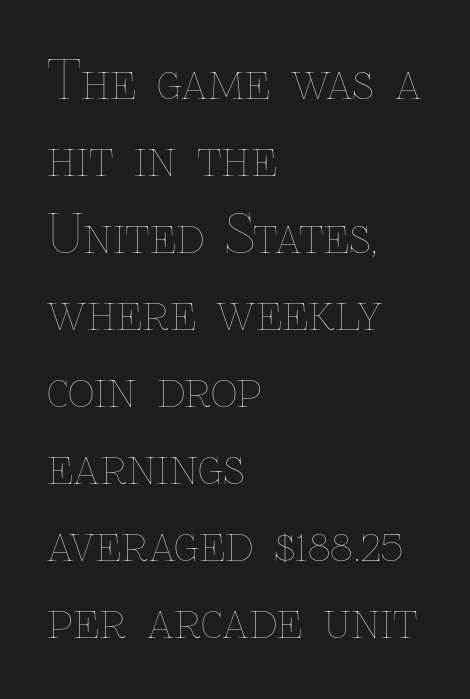
A typesetter would call this leading conventional body-copy spacing. These lines stack with their left ends in a neat column. Do the letters lean? They stand straight. Lines of text with bare space underneath. Stems here are at most as thick as an everyday book face. There is no visible air inserted between adjacent glyphs.
